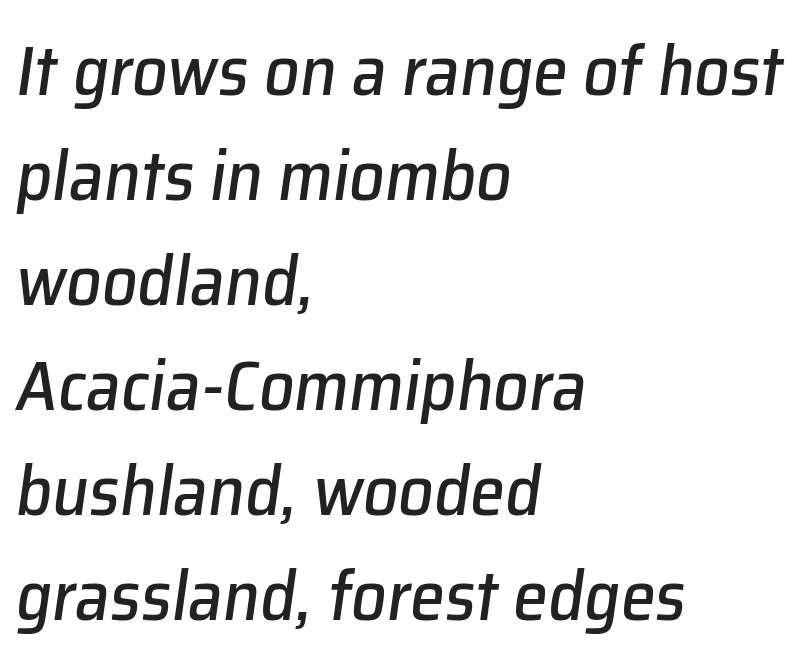
The image shows 70 px text type, italic (leaning right); set left-aligned, normal line spacing (1.5x), normal letter spacing, not underlined; low stroke contrast and a medium x-height.
